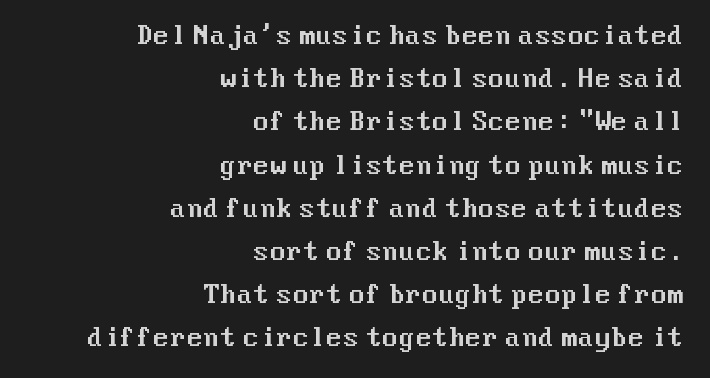
{"italic": "no", "underline": "no", "align": "right", "line_spacing_ratio": 1.8, "letter_spacing": "normal", "letter_spacing_em": 0.0, "glyph_px": 24}
